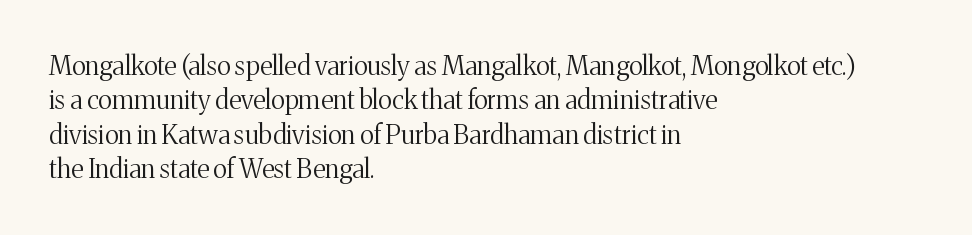
{"italic": "no", "bold": "no", "underline": "no", "align": "left", "line_spacing": "normal", "line_spacing_ratio": 1.32, "letter_spacing": "normal", "letter_spacing_em": 0.0, "glyph_px": 26}
